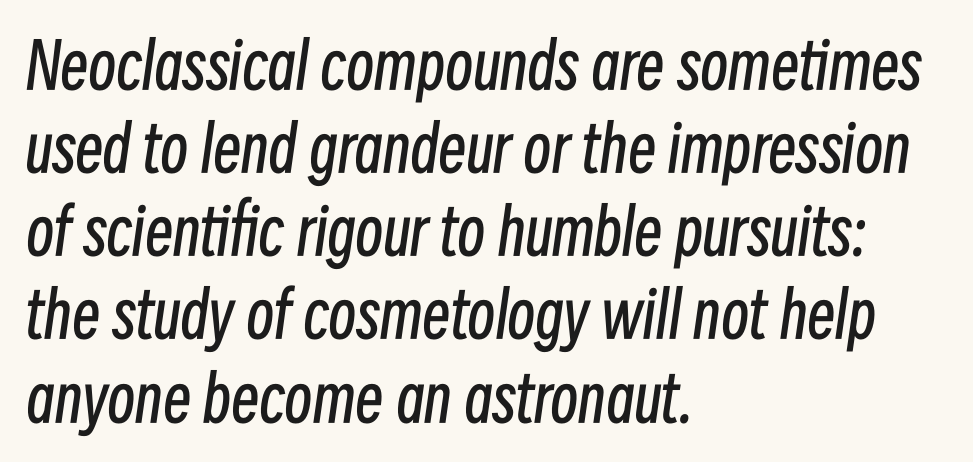
Layout note: lines flush left. The gap between lines stays unmarked. Nobody touched the tracking dial on this one. Baseline-to-baseline distance is the conventional proportion of letter height. The font is comparable to plain body text, perhaps lighter. You could not count columns in this text — the font is proportionally spaced.
